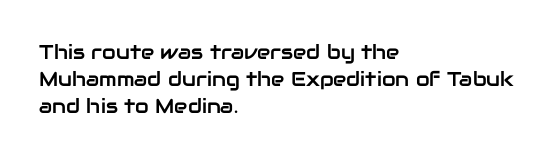
One-word summary of the alignment: left. The words here are not underlined. The passage shown stacks its lines at a standard gap. These lines were composed using upright roman letters.
